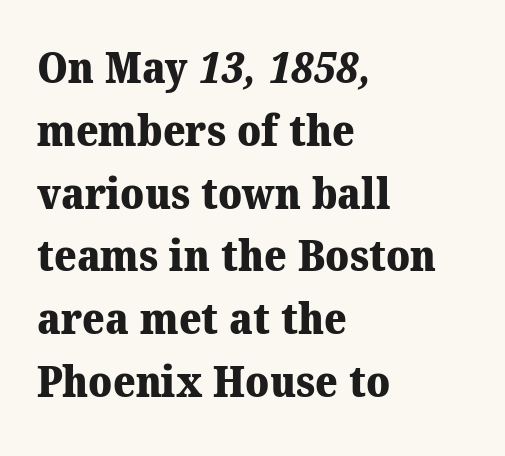
Q: Is the text bold? A: Yes.
Q: Is the typeface a serif or a sans-serif typeface? A: Serif.
Q: Is the text underlined? A: No.
Q: How is the paragraph aligned? A: Left-aligned.
Q: Is the spacing between letters normal or unusually wide? A: Normal.
Q: Is the spacing between lines tight, normal or loose? A: Normal.
Q: Width (condensed, normal, or wide)? A: Normal.
Q: Stroke contrast? A: Medium.
Q: x-height? A: Medium.
Q: Monospaced? A: No.
